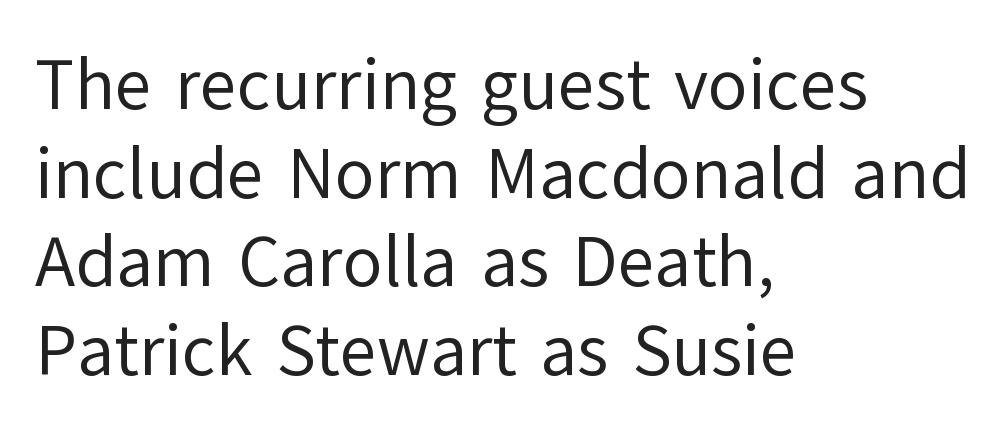
The image shows 72 px regular-weight sans-serif type, upright; set left-aligned, line spacing 1.23x, normal letter spacing, not underlined; low stroke contrast and a medium x-height.
